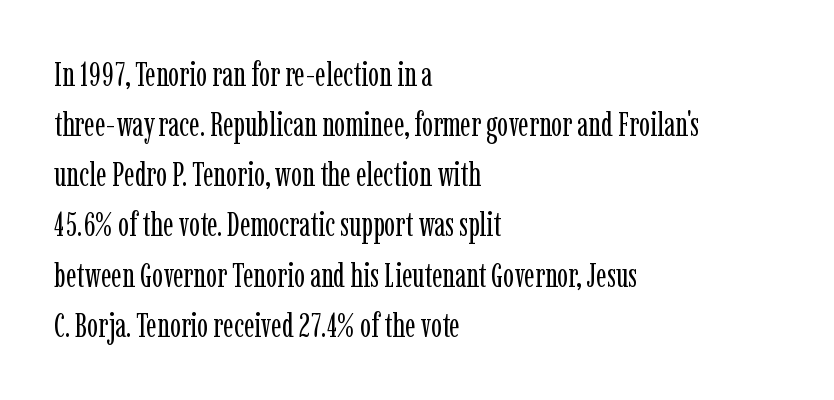
Q: Is the text bold? A: No.
Q: Is the text italic (slanted)? A: No, it is upright.
Q: Is the typeface a serif or a sans-serif typeface? A: Serif.
Q: Is the text underlined? A: No.
Q: How is the paragraph aligned? A: Left-aligned.
Q: Is the spacing between letters normal or unusually wide? A: Normal.
Q: Is the spacing between lines tight, normal or loose? A: Normal.
Q: Width (condensed, normal, or wide)? A: Condensed.
Q: Stroke contrast? A: Low.
Q: x-height? A: Medium.
Q: Monospaced? A: No.
